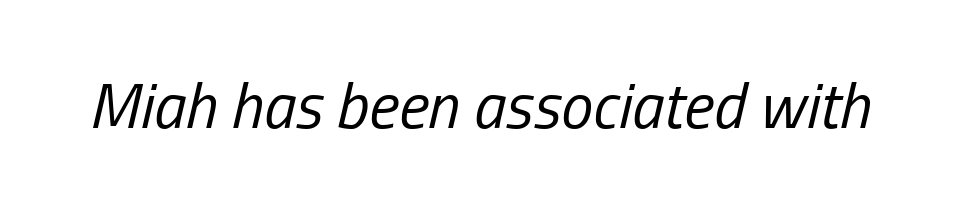
{"italic": "yes", "lean": "right", "slant_degrees": 13, "bold": "no", "weight": "regular", "width": "condensed", "stroke_contrast": "low", "x_height": "medium", "monospaced": "no", "underline": "no", "letter_spacing": "normal", "letter_spacing_em": 0.0, "glyph_px": 64}
